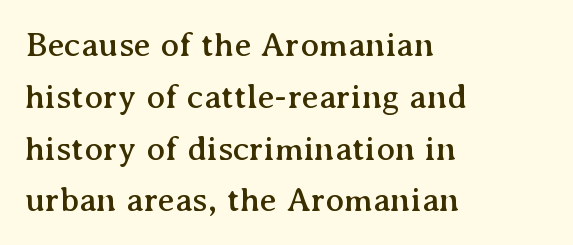
The image shows 35 px serif type, upright; set left-aligned, normal line spacing (1.48x), normal letter spacing, not underlined; medium stroke contrast and a medium x-height.
